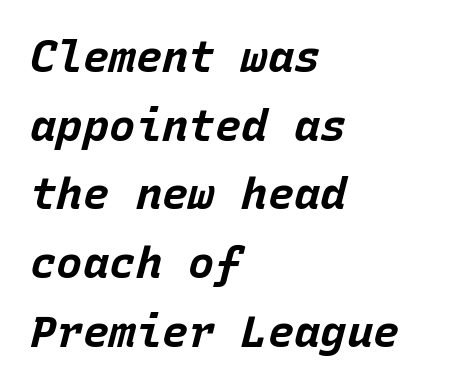
Notice how the passage keeps a crisp vertical edge on the left only. How are the letters spaced? Ordinarily, with no added tracking. In terms of weight, the rendering is a true, heavy bold. An italicized treatment has been applied to the whole sample.
